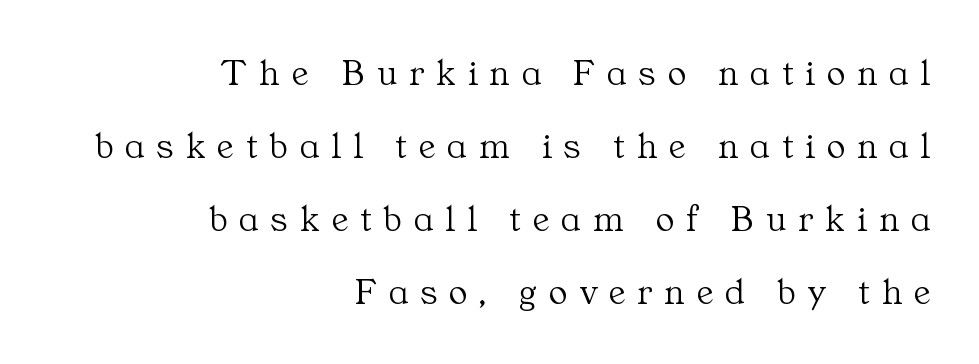
The image shows 38 px light serif type, upright; set right-aligned, loose line spacing (1.92x), unusually wide letter spacing (+0.32 em), not underlined; medium stroke contrast and a medium x-height.
